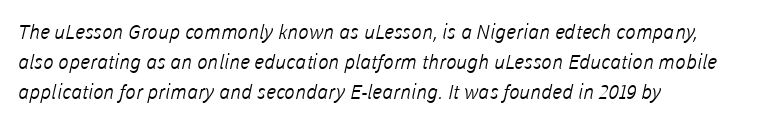
Q: Is the text bold? A: No.
Q: Is the text underlined? A: No.
Q: How is the paragraph aligned? A: Left-aligned.
Q: Is the spacing between letters normal or unusually wide? A: Normal.
Q: Is the spacing between lines tight, normal or loose? A: Normal.
